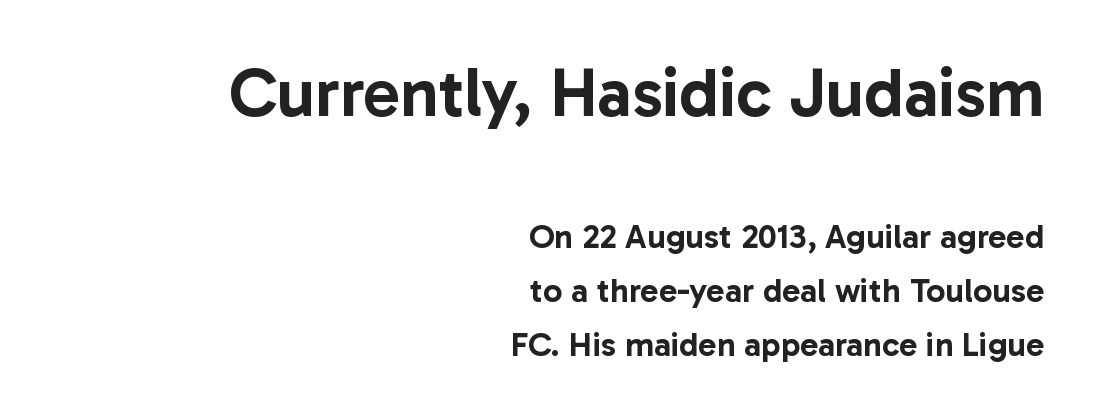
{"serif": "no", "italic": "no", "width": "normal", "stroke_contrast": "low", "x_height": "medium", "monospaced": "no", "underline": "no", "align": "right", "line_spacing": "normal", "line_spacing_ratio": 1.59, "letter_spacing": "normal", "letter_spacing_em": 0.0, "larger_block": "first", "size_ratio": 2.03, "glyph_px": 69}
